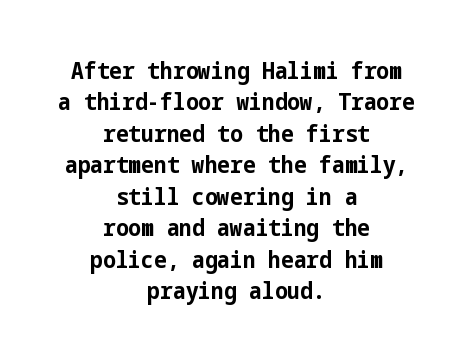
The image shows 24 px bold type, upright; set centered, normal line spacing (1.31x), normal letter spacing, not underlined.
